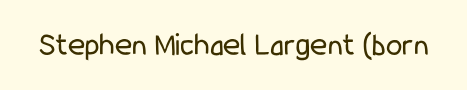
{"serif": "no", "italic": "no", "bold": "no", "weight": "regular", "width": "condensed", "stroke_contrast": "low", "x_height": "medium", "monospaced": "no", "underline": "no", "letter_spacing": "normal", "letter_spacing_em": 0.0, "glyph_px": 33}
